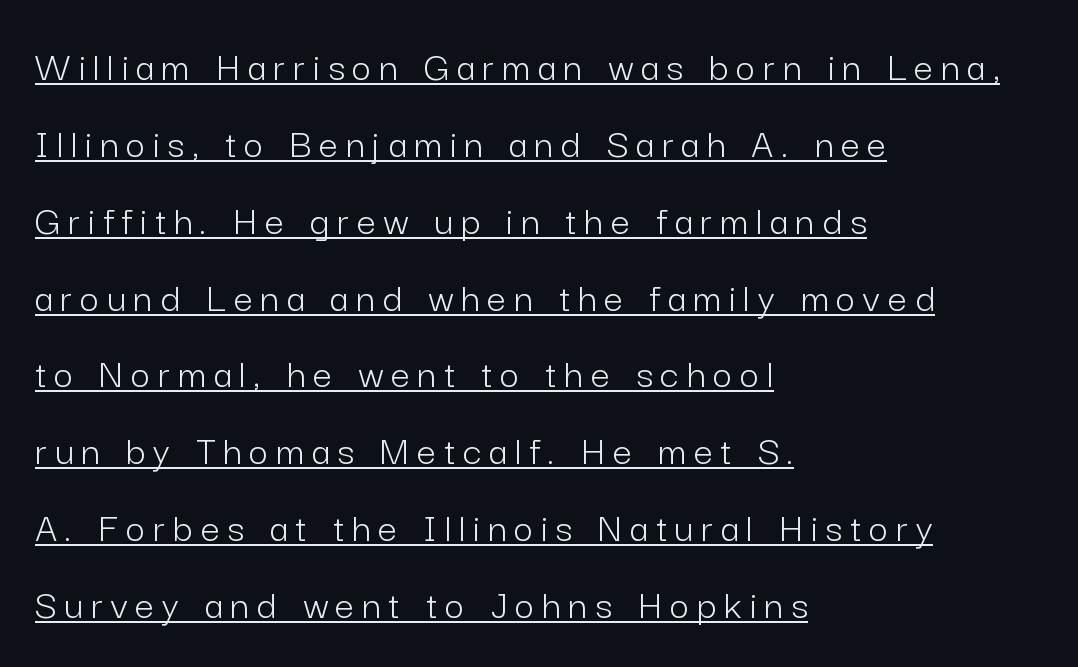
The image shows 42 px light sans-serif type, upright; set left-aligned, line spacing 1.83x, underlined; low stroke contrast and a medium x-height.
